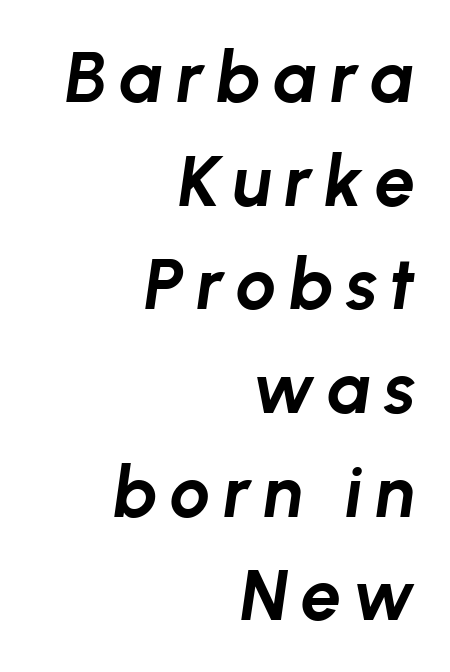
Note the varied advance widths — an 'i' is clearly narrower than an 'm'. This rendering uses right alignment, leaving the left contour irregular. Posture: slanted. The strip under each line holds only bare page. Every letter is thick-stroked: bold, no question.
